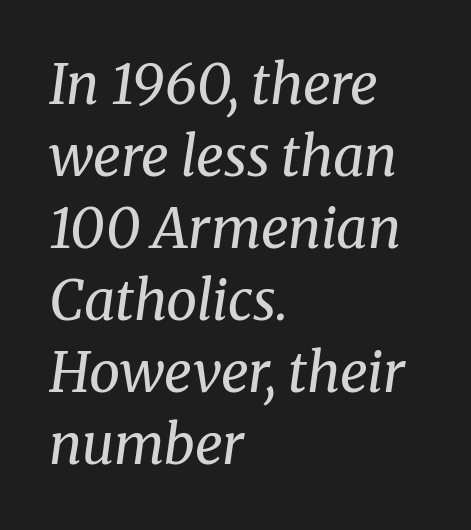
{"serif": "yes", "italic": "yes", "lean": "right", "slant_degrees": 8, "bold": "no", "weight": "regular", "width": "normal", "stroke_contrast": "medium", "x_height": "medium", "monospaced": "no", "underline": "no", "align": "left", "line_spacing": "normal", "line_spacing_ratio": 1.31, "letter_spacing": "normal", "letter_spacing_em": 0.0, "glyph_px": 55}
